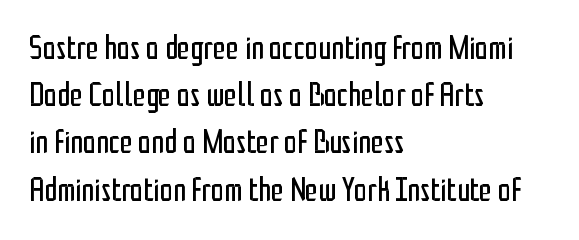
You could not count columns in this text — the font is proportionally spaced. A clean baseline with only descenders dipping below it. Typographically, this falls in the sans-serif category. Successive baselines arrive at the customary interval. The type sits square on the baseline with zero lean. Inter-character spacing is left at the font's built-in metrics.
